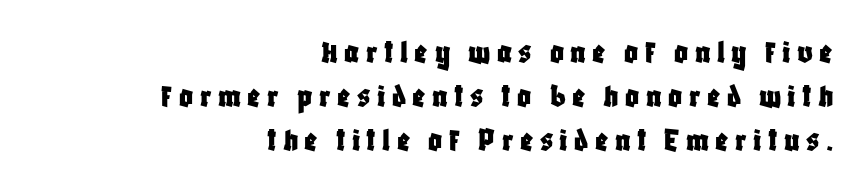
The image shows 34 px condensed sans-serif type, upright; set right-aligned, normal line spacing (1.3x), not underlined; low stroke contrast and a large x-height.
